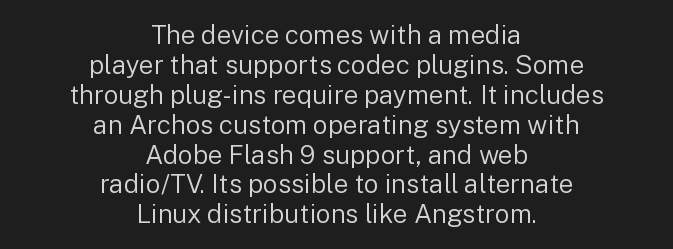
Line starts and ends both wander, symmetrically. Italic: no, the glyphs are upright roman. The glyphs are unaccompanied by any horizontal stroke below them. The lines are packed closely together with very little leading. Look at the tracking — it's just the regular setting, nothing added.
